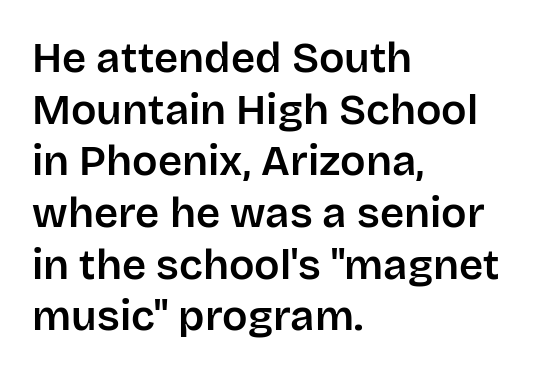
Q: Is the text italic (slanted)? A: No, it is upright.
Q: Is the typeface a serif or a sans-serif typeface? A: Sans-serif.
Q: Is the text underlined? A: No.
Q: How is the paragraph aligned? A: Left-aligned.
Q: Is the spacing between letters normal or unusually wide? A: Normal.
Q: Width (condensed, normal, or wide)? A: Normal.
Q: Stroke contrast? A: Low.
Q: x-height? A: Large.
Q: Monospaced? A: No.
